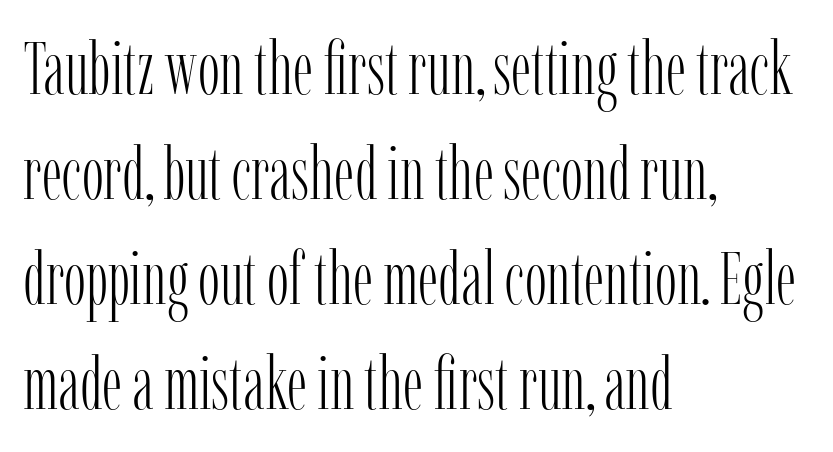
Unlike a clean sans, this face finishes its strokes with serifs. Teacher's note: observe the even left margin — that is flush-left alignment. Anything drawn beneath the words? Only blank space. The line texture is even and compact thanks to regular tracking. This reads as an unemphasized weight, regular at the heaviest. Honestly, the row spacing looks completely unremarkable.
